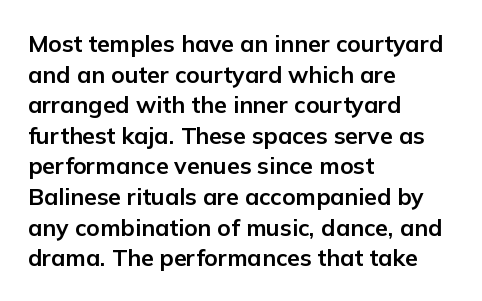
Nobody touched the tracking dial on this one. Heft: maximum for text — a bold. The rendering anchors every line to the left-hand side. The line-height multiplier appears to be the usual default.
